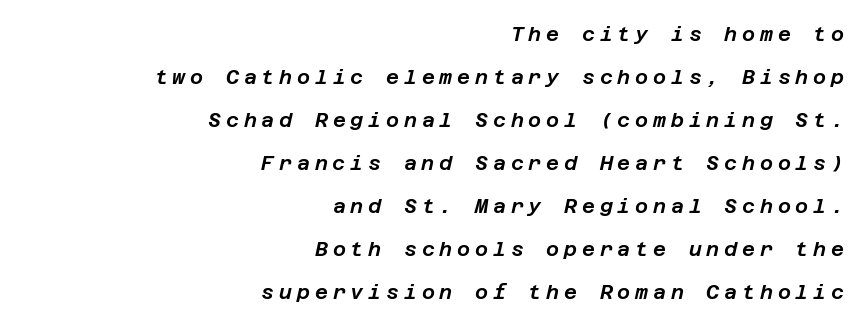
The image shows 20 px text type, italic (leaning right); set right-aligned, loose line spacing (2.15x), unusually wide letter spacing (+0.24 em), not underlined.
